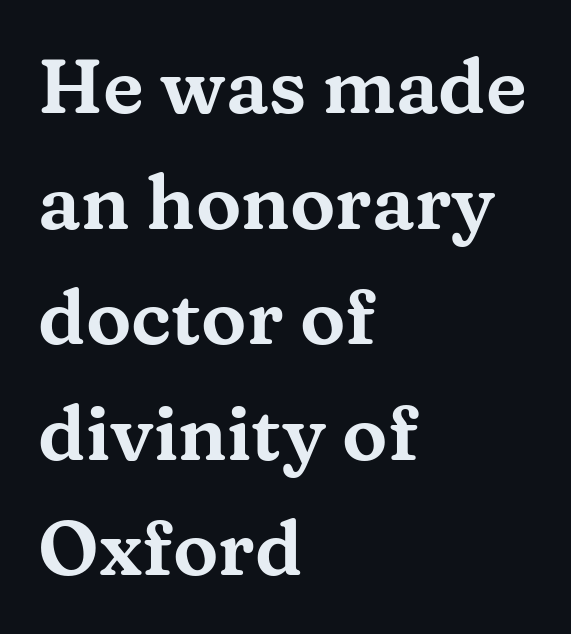
Style check: upright. Is this a fixed-width face? No — the glyphs have proportional, varying widths. The rag falls on the right side of this text block. A typesetter would label this face a serif. In terms of letterspacing, this is plain default setting.
